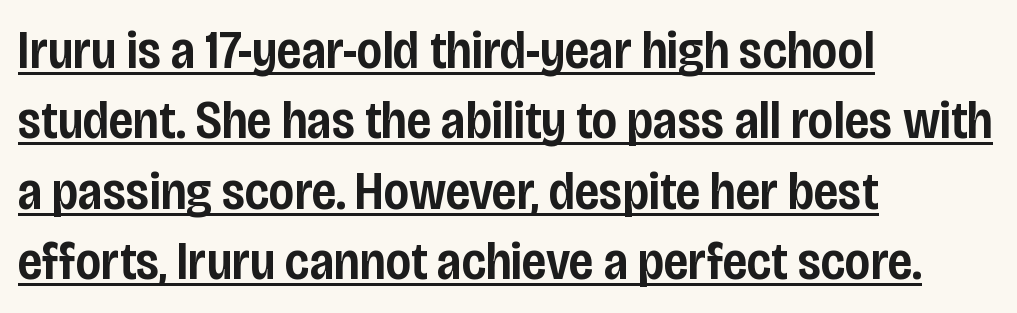
{"serif": "no", "italic": "no", "bold": "semi", "weight": "semibold", "width": "condensed", "stroke_contrast": "low", "x_height": "large", "monospaced": "no", "underline": "yes", "align": "left", "line_spacing": "normal", "line_spacing_ratio": 1.33, "letter_spacing": "normal", "letter_spacing_em": 0.0, "glyph_px": 53}
